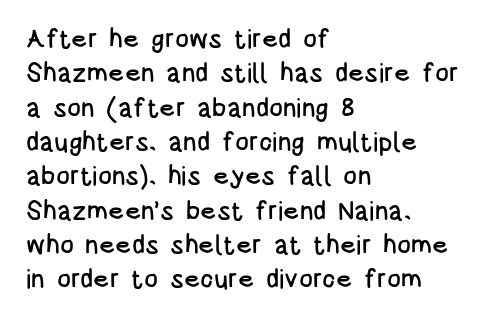
Q: Is the text italic (slanted)? A: No, it is upright.
Q: Is the text underlined? A: No.
Q: How is the paragraph aligned? A: Left-aligned.
Q: Is the spacing between letters normal or unusually wide? A: Normal.
Q: Is the spacing between lines tight, normal or loose? A: Normal.
